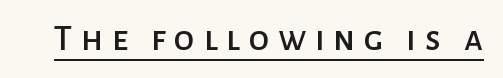
The string is rendered with underlining switched on. The letters stand upright; this is a roman face. Proportional: the letters do not fall into vertical columns. Look at the bottom of the vertical strokes: they stop flat, with no serifs. The letters are spread apart with noticeably loose tracking.
